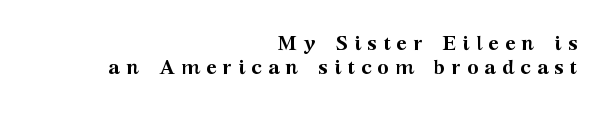
You can tell it's not italic because the verticals are truly vertical. Beneath every word, the page is bare. In CSS terms this would be text-align: right. This sample uses expanded letter spacing, leaving extra air between glyphs.
